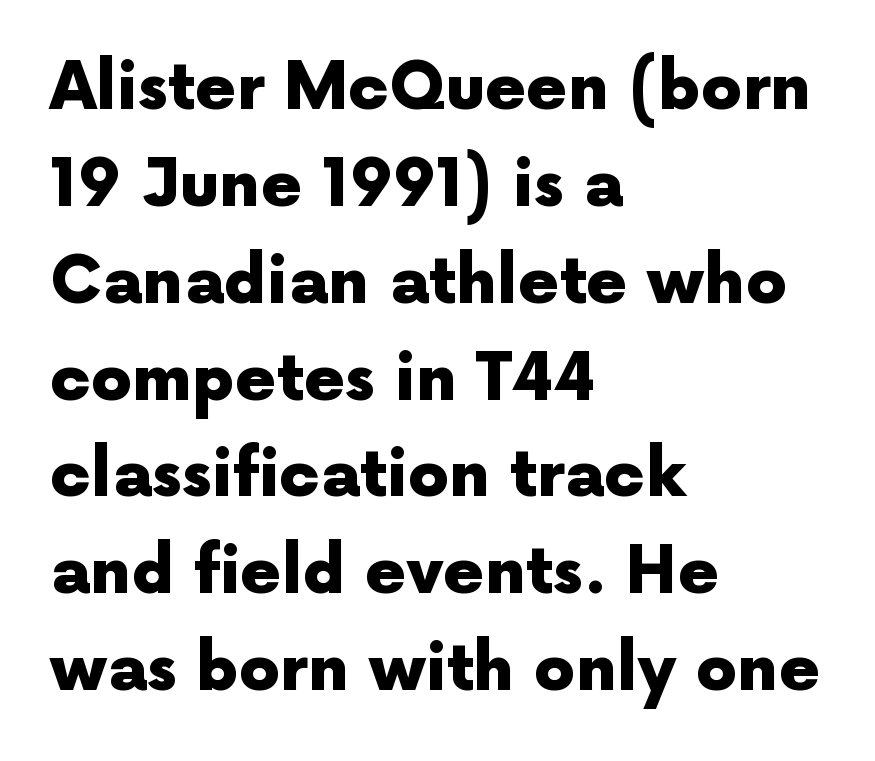
The image shows 65 px heavy sans-serif type, upright; set left-aligned, normal line spacing (1.49x), normal letter spacing, not underlined; a medium x-height.
